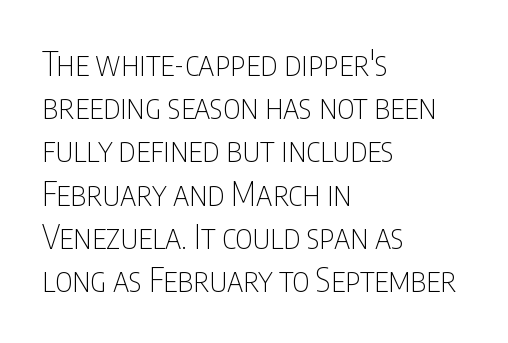
The strokes are not fattened; the text isn't bold. Examine the stroke ends and you'll find no serifs. Beneath every word, the page is bare. Spacing verdict: proportional, widths tailored to each character.
